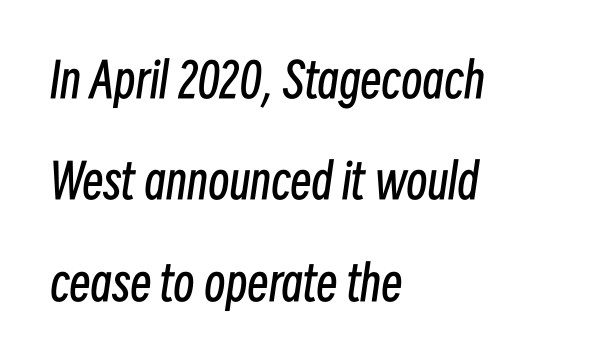
{"italic": "yes", "lean": "right", "slant_degrees": 8, "bold": "no", "weight": "regular", "width": "condensed", "stroke_contrast": "low", "x_height": "medium", "monospaced": "no", "underline": "no", "align": "left", "line_spacing": "loose", "line_spacing_ratio": 2.11, "letter_spacing": "normal", "letter_spacing_em": 0.0, "glyph_px": 48}
